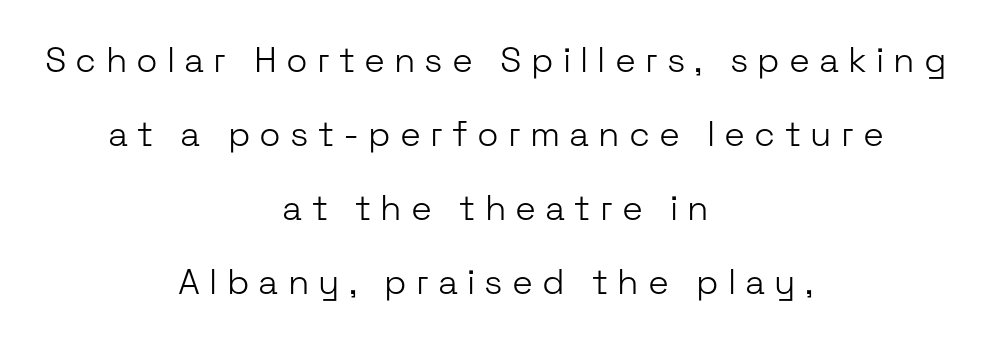
The image shows 35 px light sans-serif type, upright; set centered, loose line spacing (2.11x), unusually wide letter spacing (+0.26 em), not underlined; low stroke contrast and a medium x-height.
